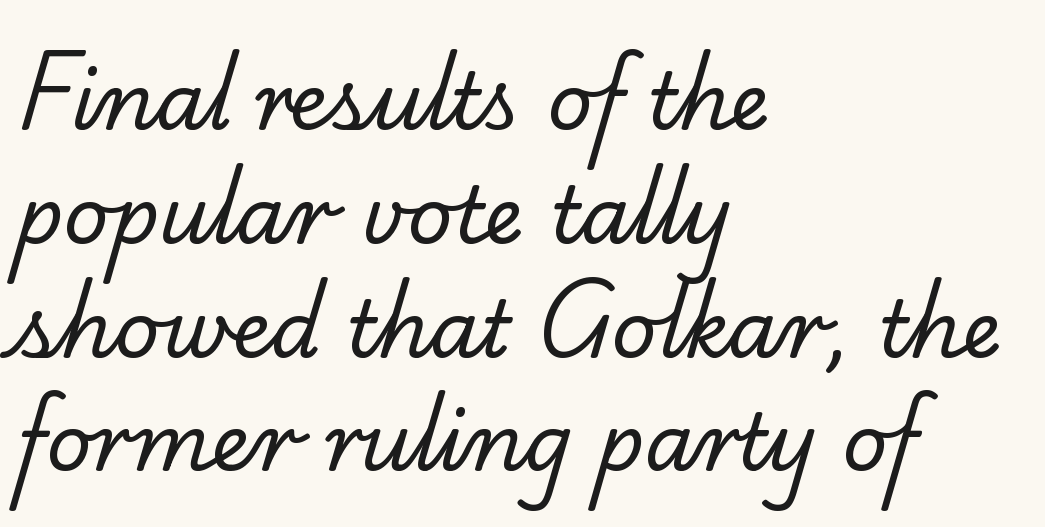
{"bold": "no", "weight": "regular", "width": "normal", "stroke_contrast": "low", "x_height": "small", "monospaced": "no", "underline": "no", "align": "left", "line_spacing": "normal", "line_spacing_ratio": 1.44, "letter_spacing": "normal", "letter_spacing_em": 0.0, "glyph_px": 79}
